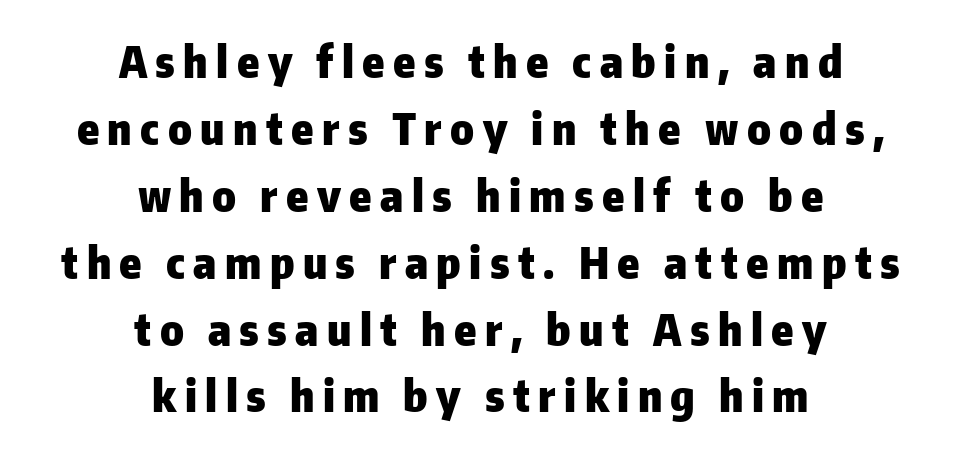
{"serif": "no", "italic": "no", "bold": "yes", "weight": "heavy", "width": "normal", "stroke_contrast": "low", "x_height": "medium", "monospaced": "no", "underline": "no", "align": "center", "line_spacing": "normal", "line_spacing_ratio": 1.52, "glyph_px": 44}
